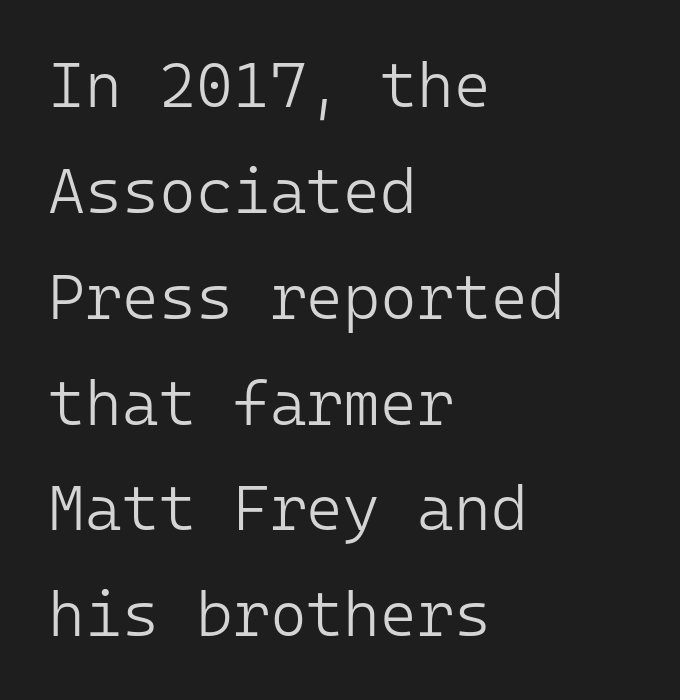
These lines are rendered in a fixed-pitch font. Tracking here is standard; glyphs follow each other at the usual distance. Regular leading. The type sits square on the baseline with zero lean. Descenders hang freely into open space. The rendering anchors every line to the left-hand side.
